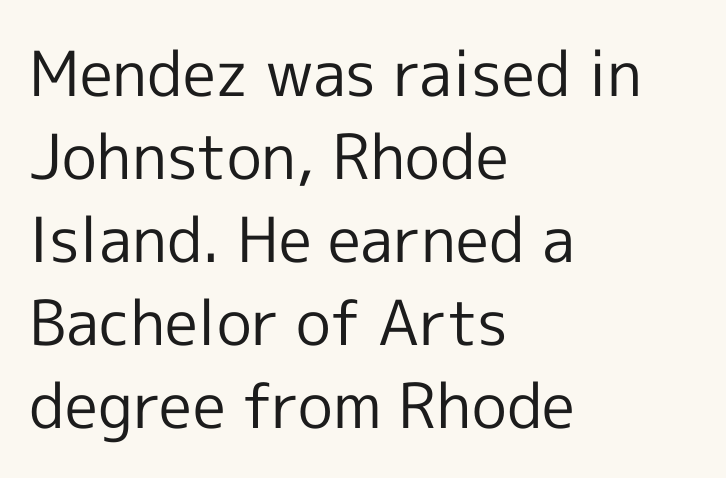
Q: Is the text bold? A: No.
Q: Is the text italic (slanted)? A: No, it is upright.
Q: Is the typeface a serif or a sans-serif typeface? A: Sans-serif.
Q: Is the text underlined? A: No.
Q: How is the paragraph aligned? A: Left-aligned.
Q: Is the spacing between letters normal or unusually wide? A: Normal.
Q: Is the spacing between lines tight, normal or loose? A: Normal.
Q: Width (condensed, normal, or wide)? A: Normal.
Q: x-height? A: Medium.
Q: Monospaced? A: No.
